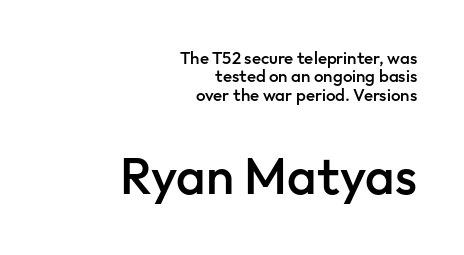
Here the designer chose a conventional face with non-uniform glyph widths. The strokes are fattened partway — semibold, not bold. You can tell it's not italic because the verticals are truly vertical. The passage shown begins with its smaller block and ends with its larger one.
